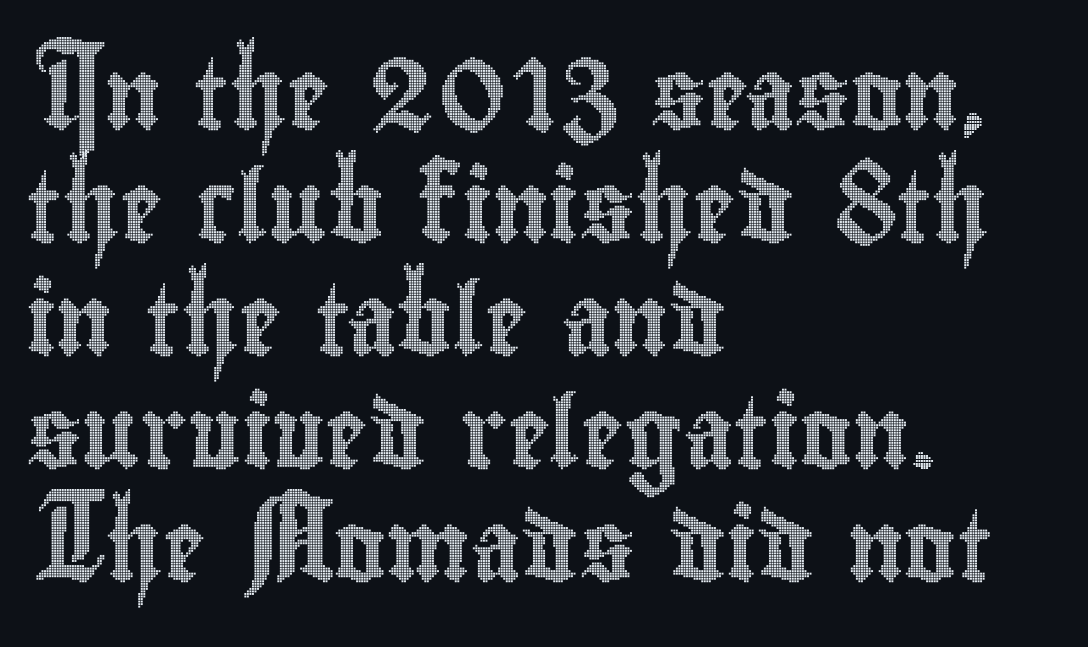
Q: Is the text italic (slanted)? A: No, it is upright.
Q: Is the text underlined? A: No.
Q: How is the paragraph aligned? A: Left-aligned.
Q: Is the spacing between letters normal or unusually wide? A: Normal.
Q: Is the spacing between lines tight, normal or loose? A: Normal.
Q: Width (condensed, normal, or wide)? A: Condensed.
Q: x-height? A: Small.
Q: Monospaced? A: No.
